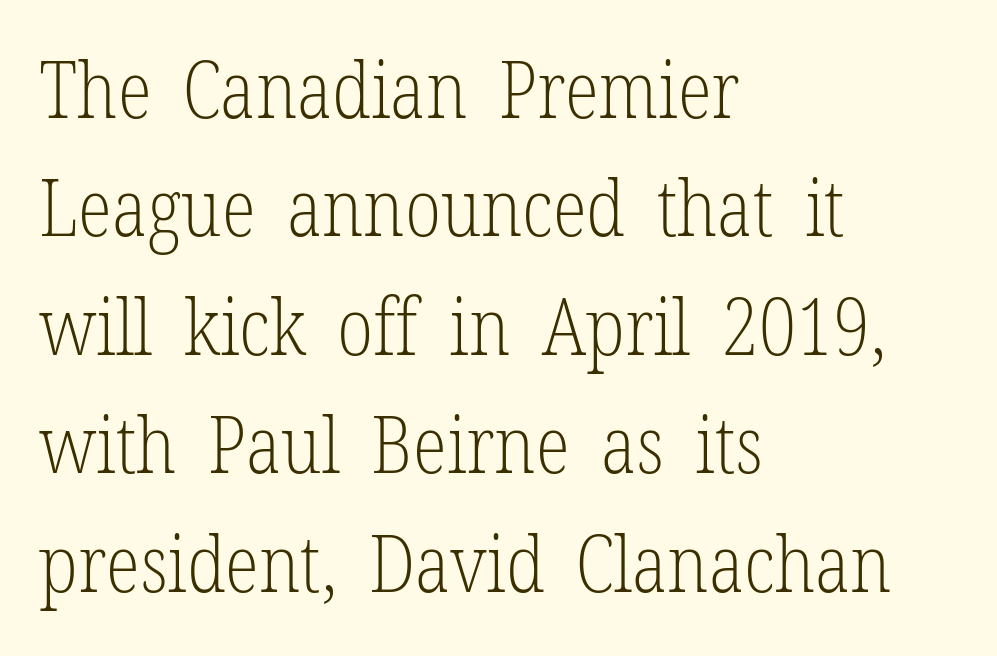
The image shows 79 px light, condensed serif type, upright; set left-aligned, normal line spacing (1.5x), normal letter spacing, not underlined; low stroke contrast and a medium x-height.
